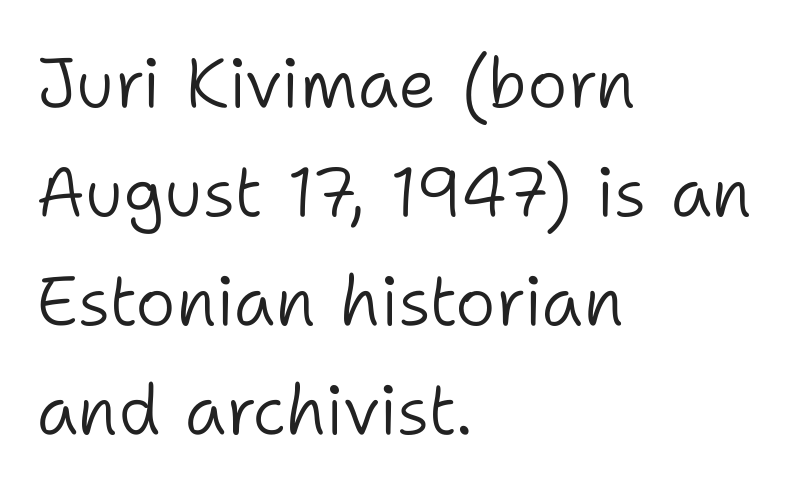
The passage shown is typed in a proportional face where columns would drift. Stems and bowls with no extra thickness — not bold. A typesetter would label this face a sans. The setting favours the left margin, as ordinary paragraphs usually do.
